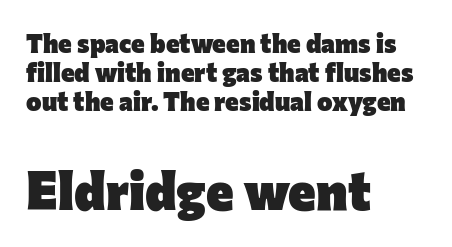
Q: Is the text bold? A: Yes.
Q: Is the text italic (slanted)? A: No, it is upright.
Q: Is the typeface a serif or a sans-serif typeface? A: Sans-serif.
Q: Is the text underlined? A: No.
Q: How is the paragraph aligned? A: Left-aligned.
Q: Is the spacing between letters normal or unusually wide? A: Normal.
Q: Is the spacing between lines tight, normal or loose? A: Tight.
Q: Which block of text is set in a larger size, the first (top) or the second (bottom)? A: The second (bottom) one.
Q: Width (condensed, normal, or wide)? A: Normal.
Q: Stroke contrast? A: Low.
Q: x-height? A: Medium.
Q: Monospaced? A: No.
